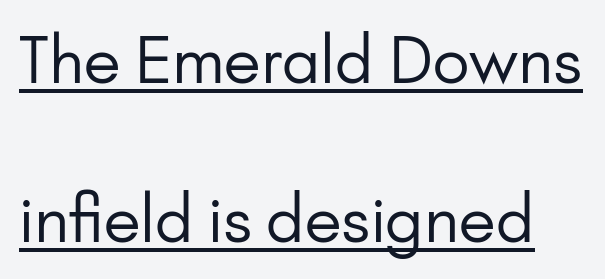
Q: Is the text bold? A: No.
Q: Is the text italic (slanted)? A: No, it is upright.
Q: Is the typeface a serif or a sans-serif typeface? A: Sans-serif.
Q: Is the text underlined? A: Yes.
Q: Is the spacing between letters normal or unusually wide? A: Normal.
Q: Is the spacing between lines tight, normal or loose? A: Loose.
Q: Width (condensed, normal, or wide)? A: Normal.
Q: Stroke contrast? A: Low.
Q: x-height? A: Small.
Q: Monospaced? A: No.
